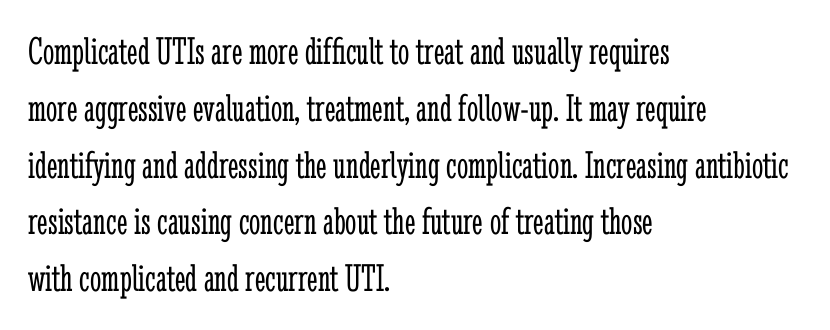
The image shows 40 px light, condensed serif type, upright; set left-aligned, normal line spacing (1.42x), normal letter spacing, not underlined; low stroke contrast and a medium x-height.
